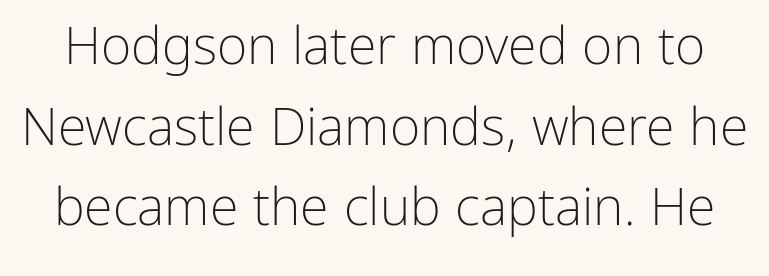
Note: no serifs on the glyphs. Characters follow at the spacing the type designer built in. Character widths vary here, with narrow letters taking less room than wide ones. Posture: vertical. The typeface has the unassuming heft of standard copy or less.
